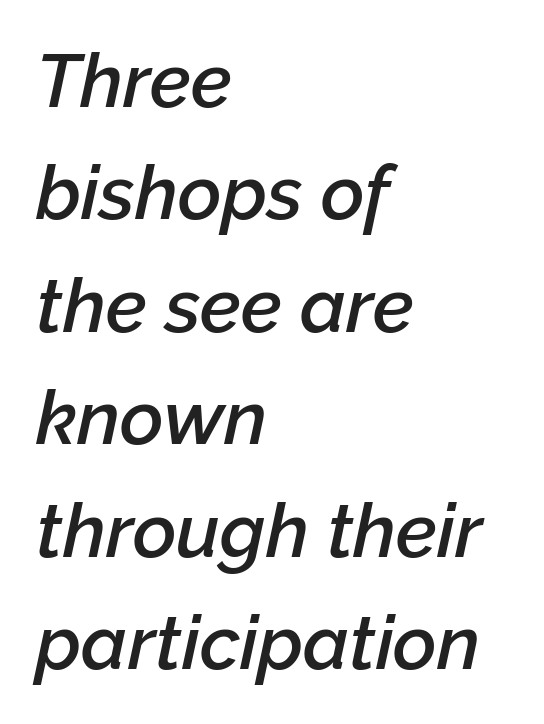
Q: Is the text bold? A: Semi-bold.
Q: Is the text italic (slanted)? A: Yes, it leans right by about 12 degrees.
Q: Is the text underlined? A: No.
Q: How is the paragraph aligned? A: Left-aligned.
Q: Is the spacing between letters normal or unusually wide? A: Normal.
Q: Is the spacing between lines tight, normal or loose? A: Normal.
Q: Width (condensed, normal, or wide)? A: Normal.
Q: Stroke contrast? A: Low.
Q: x-height? A: Medium.
Q: Monospaced? A: No.
